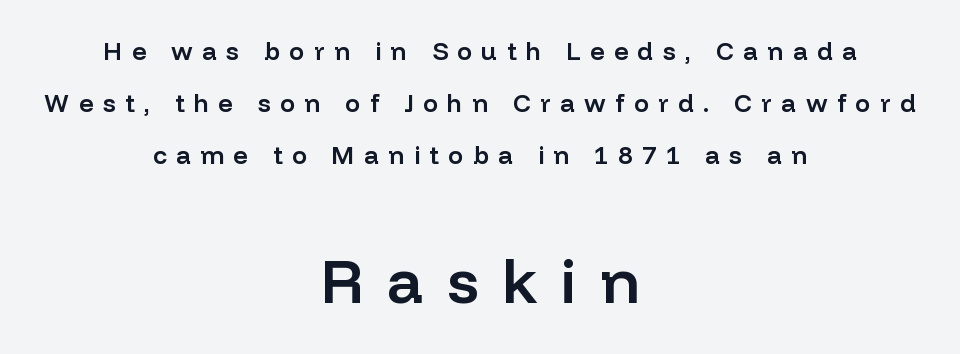
{"serif": "no", "italic": "no", "bold": "semi", "weight": "semibold", "width": "normal", "stroke_contrast": "low", "x_height": "medium", "monospaced": "no", "underline": "no", "align": "center", "line_spacing": "loose", "line_spacing_ratio": 2.08, "letter_spacing": "wide", "letter_spacing_em": 0.38, "larger_block": "second", "size_ratio": 2.48, "glyph_px": 62}
